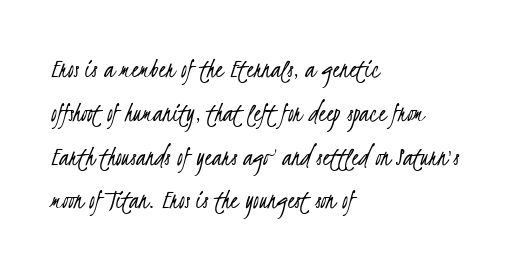
Type style note: lacks serifs. Short note: letters normally spaced. Compared with a centered layout, this one pins lines to the left instead. What's the leading like? Ordinary, nothing unusual. Stroke mass is kept to a normal reading level or below. Descenders are the only things crossing below the line.
